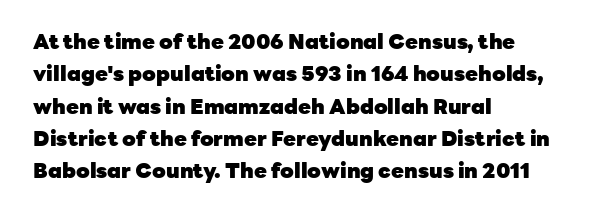
Q: Is the text bold? A: Yes.
Q: Is the text italic (slanted)? A: No, it is upright.
Q: Is the text underlined? A: No.
Q: How is the paragraph aligned? A: Left-aligned.
Q: Is the spacing between letters normal or unusually wide? A: Normal.
Q: Is the spacing between lines tight, normal or loose? A: Normal.
